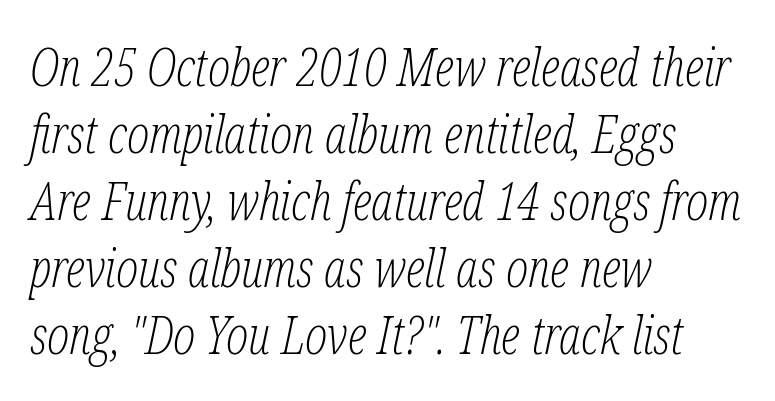
The image shows 52 px light, condensed serif type, italic (leaning right); set left-aligned, normal line spacing (1.29x), normal letter spacing, not underlined; low stroke contrast and a medium x-height.
